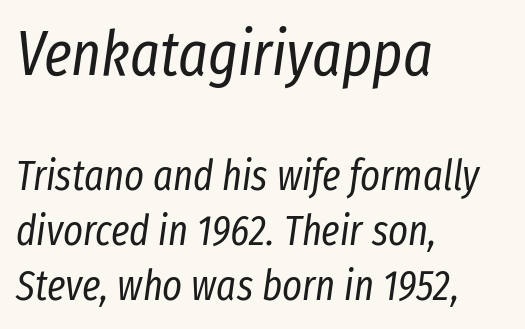
The image shows 63 px regular-weight, condensed type, italic (leaning right); set left-aligned, normal line spacing (1.32x), normal letter spacing, not underlined; the first (top) block is 1.5x larger; low stroke contrast and a medium x-height.
